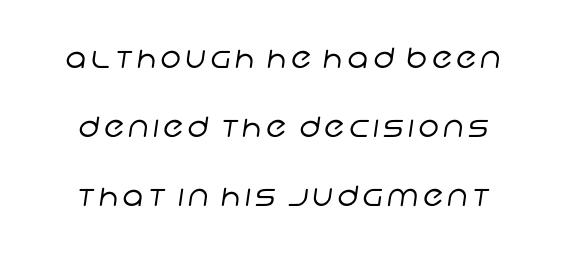
Q: Is the text bold? A: No.
Q: Is the typeface a serif or a sans-serif typeface? A: Sans-serif.
Q: Is the text underlined? A: No.
Q: Is the spacing between lines tight, normal or loose? A: Loose.
Q: Width (condensed, normal, or wide)? A: Normal.
Q: Stroke contrast? A: Low.
Q: x-height? A: Large.
Q: Monospaced? A: No.
